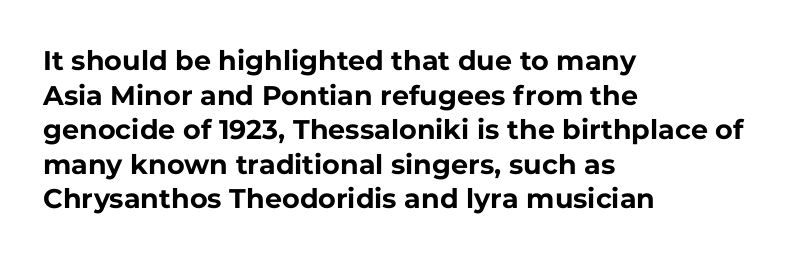
{"italic": "no", "bold": "yes", "underline": "no", "align": "left", "line_spacing": "normal", "line_spacing_ratio": 1.28, "letter_spacing": "normal", "letter_spacing_em": 0.0, "glyph_px": 27}
